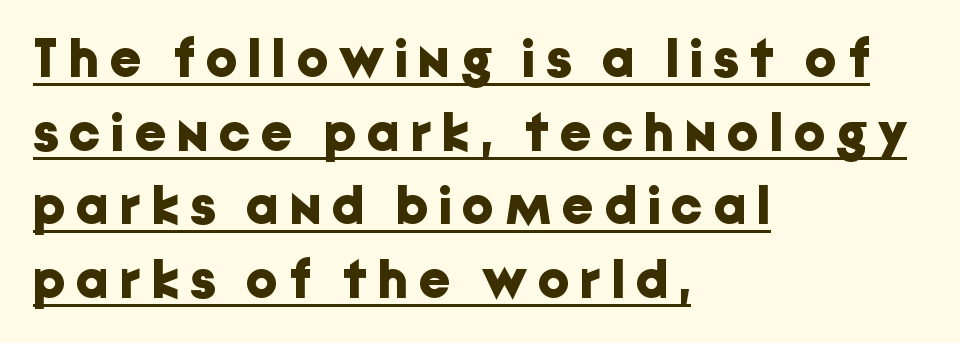
The image shows 55 px bold sans-serif type, upright; set left-aligned, normal line spacing (1.34x), unusually wide letter spacing (+0.2 em), underlined; low stroke contrast and a medium x-height.
